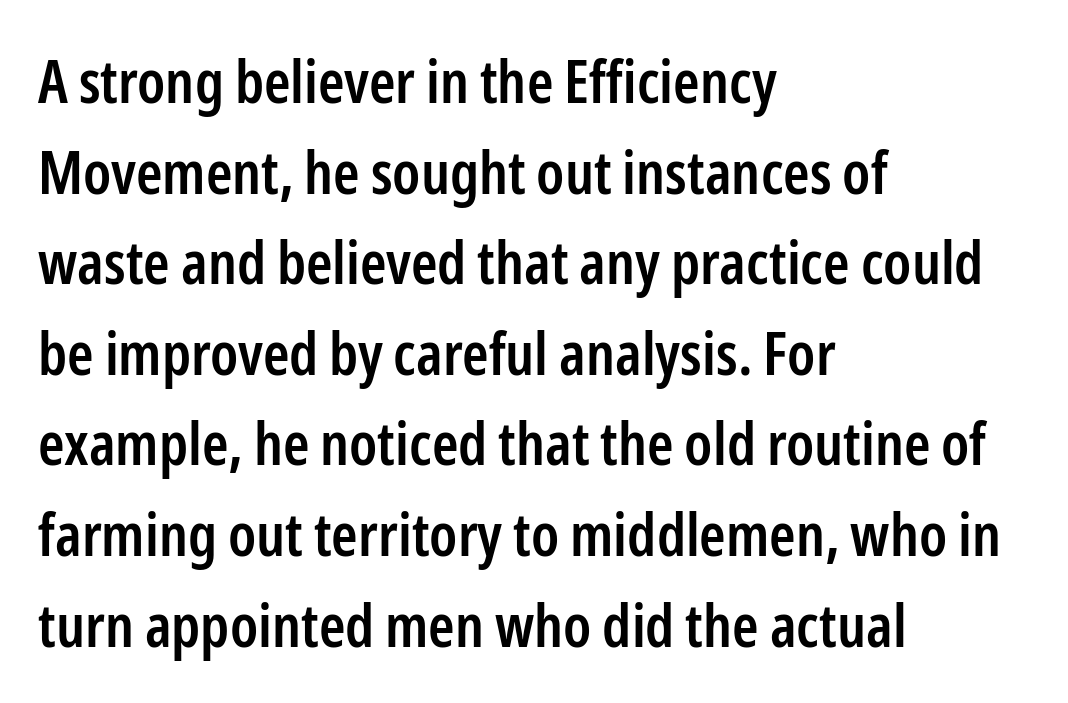
{"serif": "no", "italic": "no", "bold": "semi", "weight": "semibold", "width": "condensed", "stroke_contrast": "low", "x_height": "medium", "monospaced": "no", "underline": "no", "align": "left", "line_spacing": "normal", "line_spacing_ratio": 1.51, "letter_spacing": "normal", "letter_spacing_em": 0.0, "glyph_px": 60}
